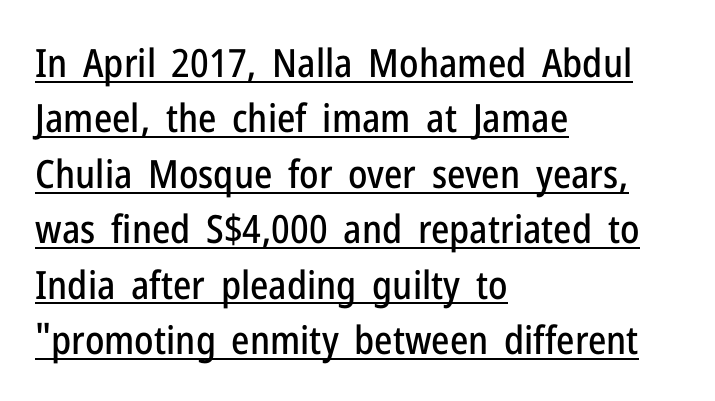
Q: Is the text italic (slanted)? A: No, it is upright.
Q: Is the typeface a serif or a sans-serif typeface? A: Sans-serif.
Q: Is the text underlined? A: Yes.
Q: How is the paragraph aligned? A: Left-aligned.
Q: Is the spacing between letters normal or unusually wide? A: Normal.
Q: Is the spacing between lines tight, normal or loose? A: Normal.
Q: Width (condensed, normal, or wide)? A: Condensed.
Q: Stroke contrast? A: Low.
Q: x-height? A: Medium.
Q: Monospaced? A: No.
